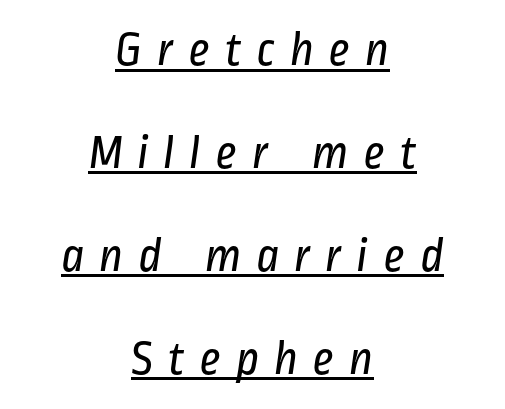
Q: Is the text bold? A: No.
Q: Is the typeface a serif or a sans-serif typeface? A: Sans-serif.
Q: Is the text underlined? A: Yes.
Q: How is the paragraph aligned? A: Centered.
Q: Is the spacing between letters normal or unusually wide? A: Unusually wide.
Q: Is the spacing between lines tight, normal or loose? A: Loose.
Q: Width (condensed, normal, or wide)? A: Condensed.
Q: Stroke contrast? A: Low.
Q: x-height? A: Medium.
Q: Monospaced? A: No.
